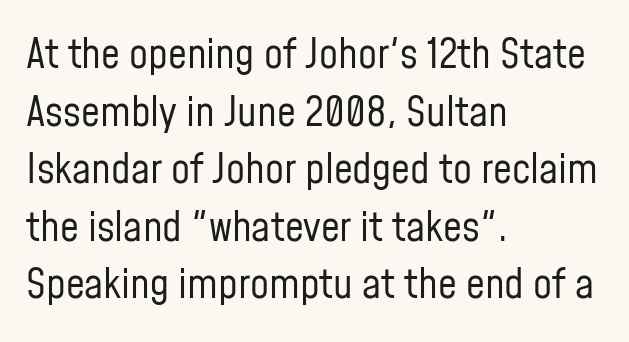
Weight class: somewhere from thin through regular. Proportional: the letters do not fall into vertical columns. Does the lettering tilt? It doesn't — this is upright. Students, observe: this is what conventionally led text looks like. Alignment: flush left.
